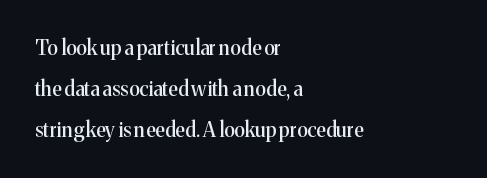
The image shows 20 px text type, upright; set left-aligned, loose line spacing (2.05x), normal letter spacing, not underlined.
